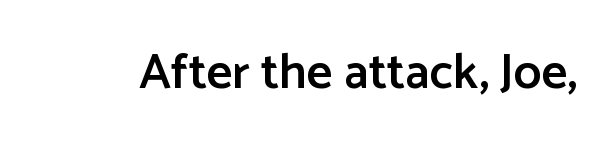
{"serif": "no", "italic": "no", "bold": "semi", "weight": "semibold", "width": "normal", "stroke_contrast": "low", "x_height": "medium", "monospaced": "no", "underline": "no", "letter_spacing": "normal", "letter_spacing_em": 0.0, "glyph_px": 50}
